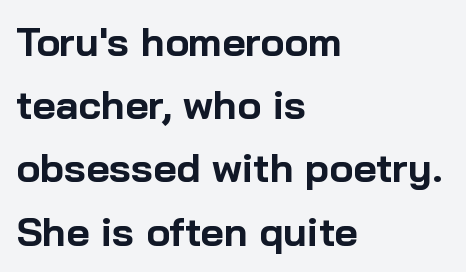
The image shows 40 px bold sans-serif type, upright; set left-aligned, normal line spacing (1.58x), normal letter spacing, not underlined; low stroke contrast and a medium x-height.
